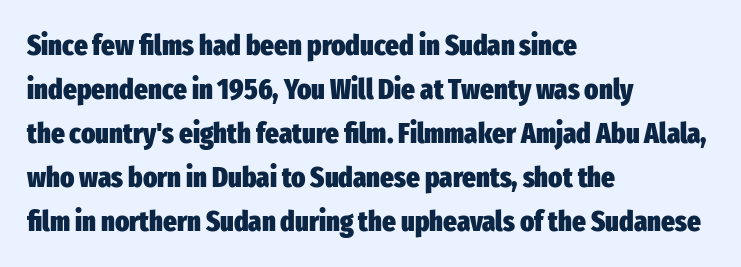
Chunky letters — that's bold for sure. Is the block centered? No — it sits flush against the left margin. Between one letter and the next there's only the usual sliver of space. Is this a fixed-width face? No — the glyphs have proportional, varying widths. Check under the words: just untouched page.
